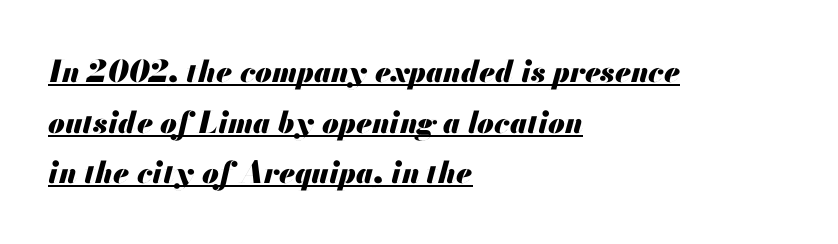
Q: Is the text bold? A: Yes.
Q: Is the text italic (slanted)? A: Yes, it leans right by about 13 degrees.
Q: Is the text underlined? A: Yes.
Q: How is the paragraph aligned? A: Left-aligned.
Q: Is the spacing between letters normal or unusually wide? A: Normal.
Q: Is the spacing between lines tight, normal or loose? A: Normal.
Q: Width (condensed, normal, or wide)? A: Normal.
Q: Stroke contrast? A: Medium.
Q: x-height? A: Small.
Q: Monospaced? A: No.
